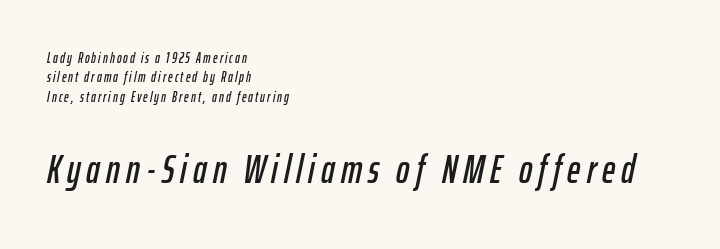
Q: Is the text italic (slanted)? A: Yes, it leans right by about 12 degrees.
Q: Is the text underlined? A: No.
Q: How is the paragraph aligned? A: Left-aligned.
Q: Is the spacing between lines tight, normal or loose? A: Normal.
Q: Which block of text is set in a larger size, the first (top) or the second (bottom)? A: The second (bottom) one.
Q: Width (condensed, normal, or wide)? A: Condensed.
Q: Stroke contrast? A: Low.
Q: x-height? A: Medium.
Q: Monospaced? A: No.
